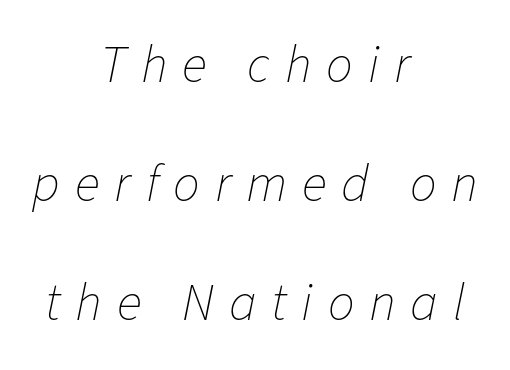
The image shows 53 px thin type, italic (leaning right); set centered, loose line spacing (2.25x), unusually wide letter spacing (+0.28 em), not underlined; low stroke contrast and a medium x-height.
